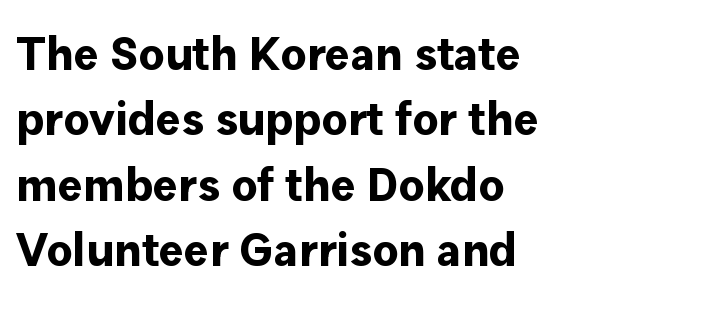
The image shows 47 px bold sans-serif type, upright; set left-aligned, normal line spacing (1.39x), normal letter spacing, not underlined; low stroke contrast and a medium x-height.
